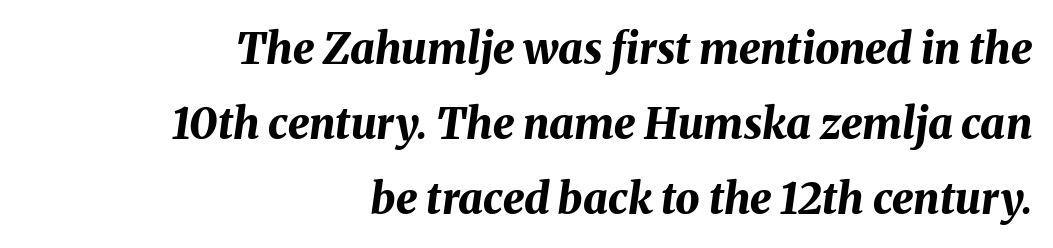
These lines keep a tight, regular rhythm from letter to letter. The rendering uses a bold face; every stroke is thick and dark. Plain, unruled lines of type. The paragraph has a hard right edge and a soft left edge.
